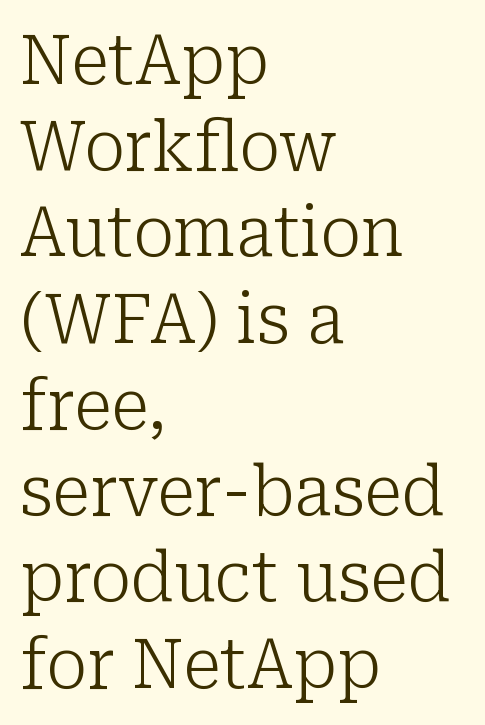
Q: Is the text bold? A: No.
Q: Is the text italic (slanted)? A: No, it is upright.
Q: Is the typeface a serif or a sans-serif typeface? A: Serif.
Q: Is the text underlined? A: No.
Q: How is the paragraph aligned? A: Left-aligned.
Q: Is the spacing between letters normal or unusually wide? A: Normal.
Q: Is the spacing between lines tight, normal or loose? A: Normal.
Q: Width (condensed, normal, or wide)? A: Normal.
Q: Stroke contrast? A: Low.
Q: x-height? A: Medium.
Q: Monospaced? A: No.
